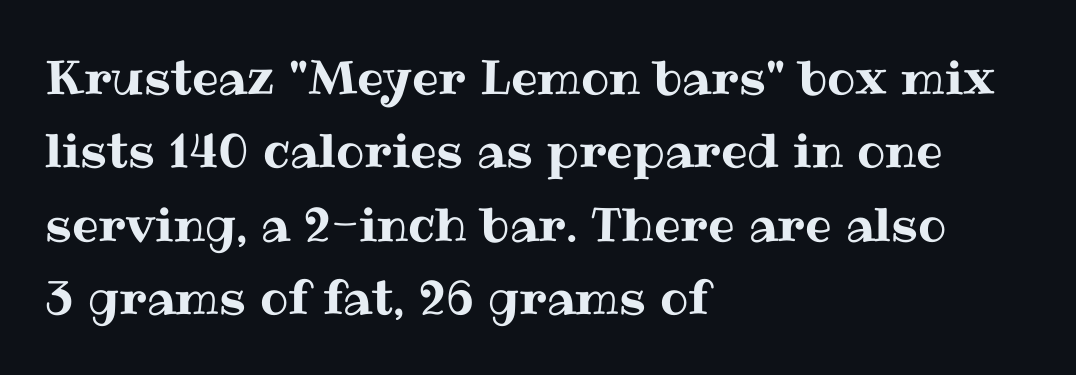
{"italic": "no", "width": "normal", "stroke_contrast": "medium", "x_height": "medium", "monospaced": "no", "underline": "no", "align": "left", "line_spacing": "normal", "line_spacing_ratio": 1.56, "letter_spacing": "normal", "letter_spacing_em": 0.0, "glyph_px": 47}
